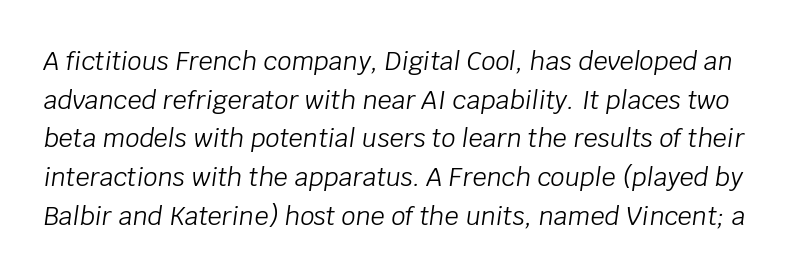
Counters stay open thanks to moderate or lighter strokes. Glyph-to-glyph distance matches everyday printed text. The strip under each line holds only bare page. Whoever set this chose a conventional vertical rhythm. Would a proofreader flag this as italicized? Yes.
